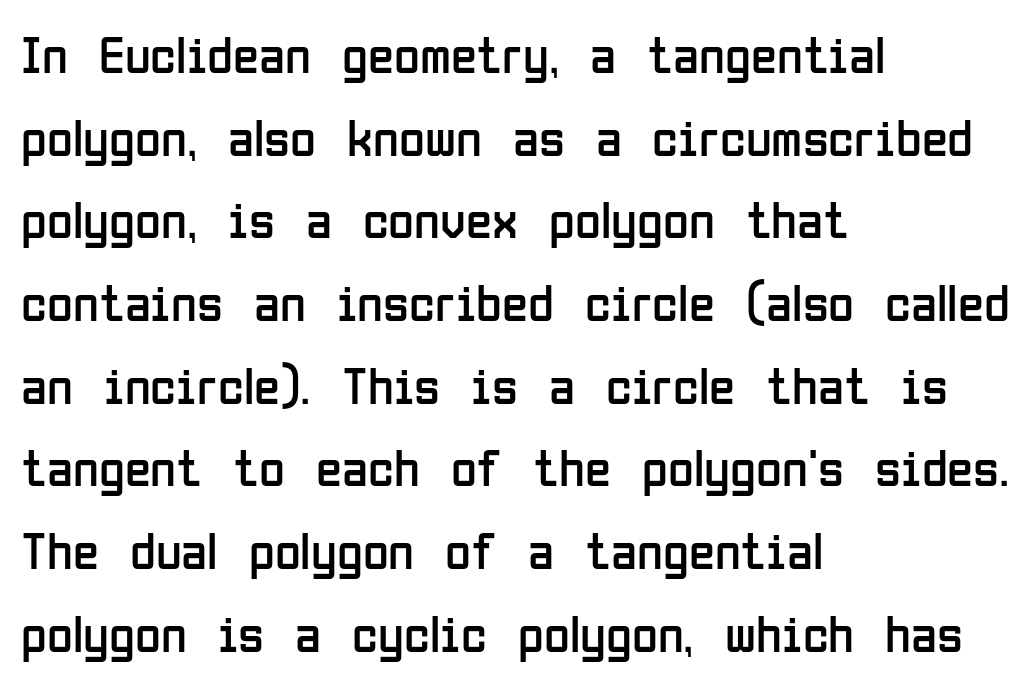
{"serif": "no", "italic": "no", "bold": "no", "weight": "regular", "width": "condensed", "stroke_contrast": "low", "x_height": "medium", "monospaced": "no", "underline": "no", "align": "left", "line_spacing": "normal", "line_spacing_ratio": 1.56, "letter_spacing": "normal", "letter_spacing_em": 0.0, "glyph_px": 53}
